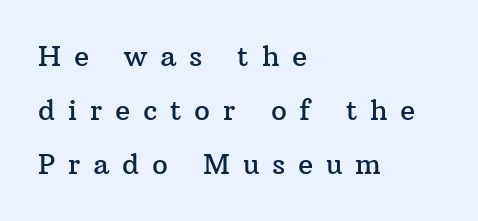
These lines are composed in type with serifs. Visually the block forms a straight wall on the left and a jagged coastline on the right. Do the letters lean? They stand straight. Letters rest on an invisible, unmarked baseline. Here the designer chose a conventional face with non-uniform glyph widths.
